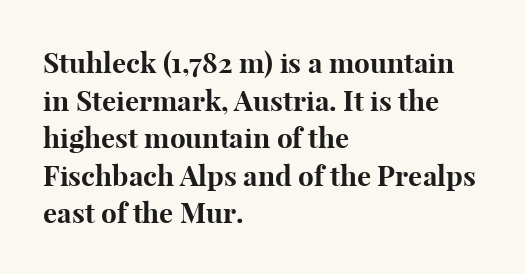
{"serif": "yes", "italic": "no", "bold": "yes", "weight": "bold", "width": "normal", "stroke_contrast": "high", "x_height": "medium", "monospaced": "no", "underline": "no", "align": "left", "line_spacing": "normal", "line_spacing_ratio": 1.34, "letter_spacing": "normal", "letter_spacing_em": 0.0, "glyph_px": 28}
